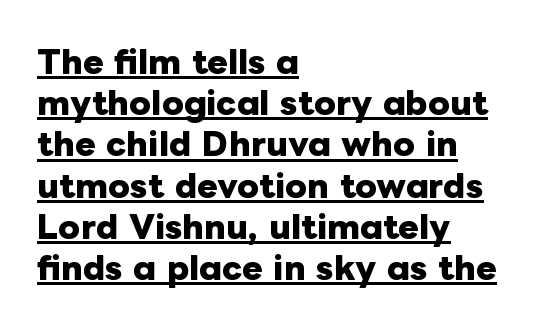
The image shows 31 px heavy type, upright; set left-aligned, normal line spacing (1.33x), normal letter spacing, underlined; low stroke contrast and a medium x-height.
